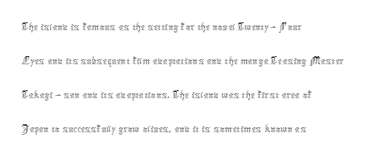
Q: Is the text bold? A: No.
Q: Is the text italic (slanted)? A: No, it is upright.
Q: Is the text underlined? A: No.
Q: How is the paragraph aligned? A: Left-aligned.
Q: Is the spacing between letters normal or unusually wide? A: Normal.
Q: Is the spacing between lines tight, normal or loose? A: Normal.
